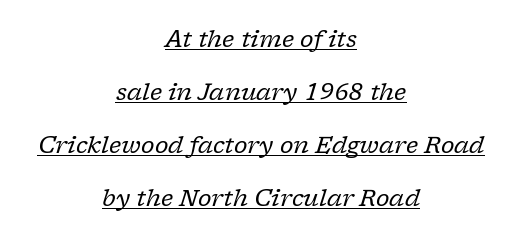
{"italic": "yes", "lean": "right", "slant_degrees": 17, "bold": "no", "underline": "yes", "align": "center", "line_spacing": "loose", "line_spacing_ratio": 2.3, "letter_spacing": "normal", "letter_spacing_em": 0.0, "glyph_px": 23}
